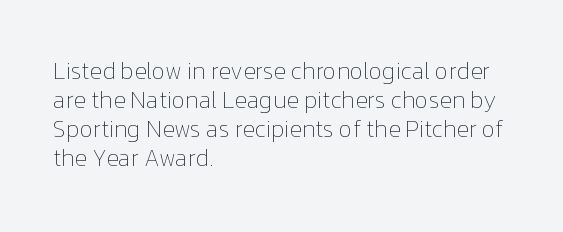
A typesetter would call this zero additional tracking. If you drew a line through each stem, it would be perfectly vertical. This block has exactly the height ordinary leading produces. Teacher's note: observe the even left margin — that is flush-left alignment. The area under the type is left untouched. This is not heavy type; no bold has been used.
